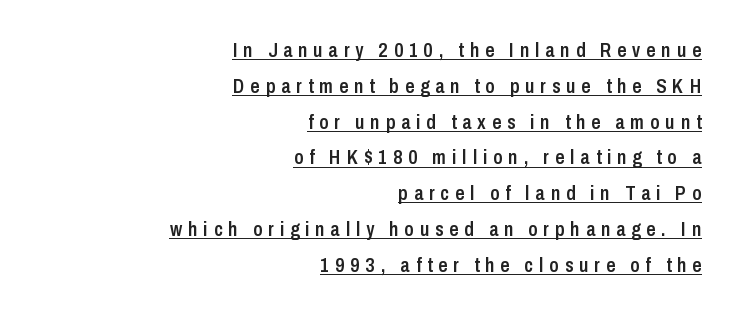
Q: Is the text bold? A: Semi-bold.
Q: Is the text italic (slanted)? A: No, it is upright.
Q: Is the text underlined? A: Yes.
Q: How is the paragraph aligned? A: Right-aligned.
Q: Is the spacing between letters normal or unusually wide? A: Unusually wide.
